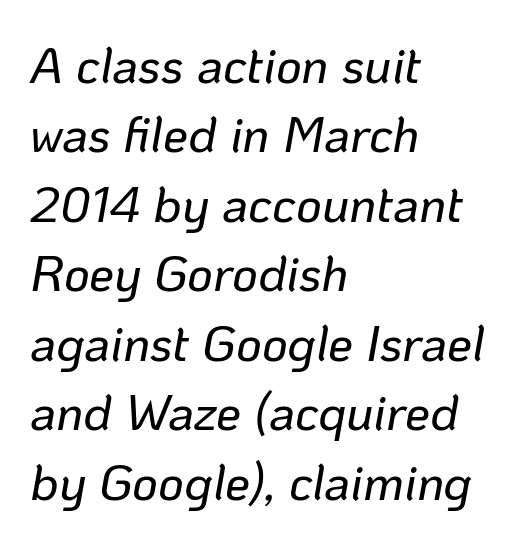
This rendering leaves character spacing at its baseline value. Quick note: underline off. A classic flush-left, rag-right setting is used for this passage. Regarding leading, the lines here are spaced in the standard way. Character widths vary here, with narrow letters taking less room than wide ones.
